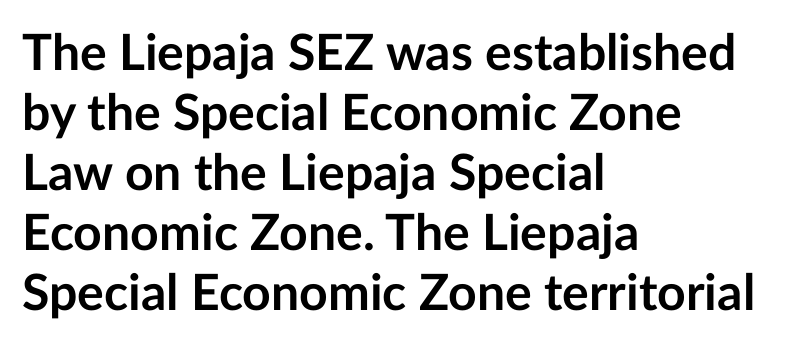
Q: Is the text bold? A: Yes.
Q: Is the text italic (slanted)? A: No, it is upright.
Q: Is the typeface a serif or a sans-serif typeface? A: Sans-serif.
Q: Is the text underlined? A: No.
Q: How is the paragraph aligned? A: Left-aligned.
Q: Is the spacing between letters normal or unusually wide? A: Normal.
Q: Width (condensed, normal, or wide)? A: Normal.
Q: Stroke contrast? A: Low.
Q: x-height? A: Medium.
Q: Monospaced? A: No.
